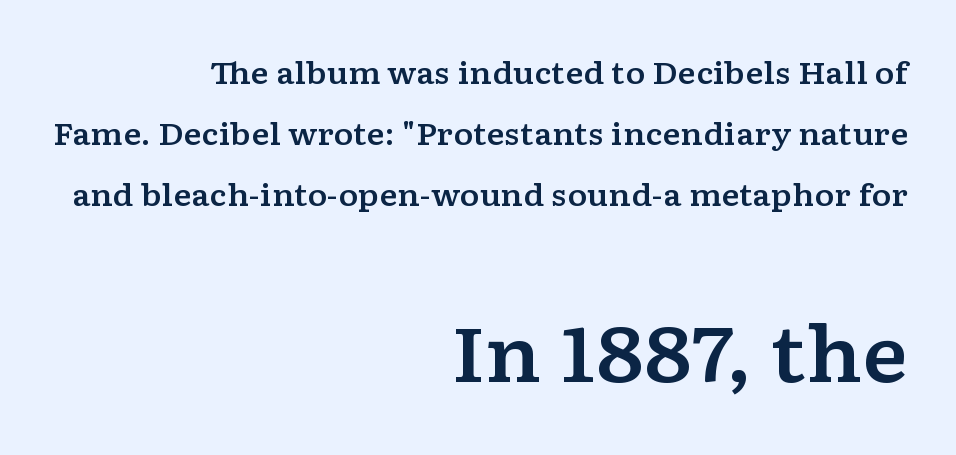
Q: Is the text italic (slanted)? A: No, it is upright.
Q: Is the typeface a serif or a sans-serif typeface? A: Serif.
Q: Is the text underlined? A: No.
Q: How is the paragraph aligned? A: Right-aligned.
Q: Is the spacing between letters normal or unusually wide? A: Normal.
Q: Is the spacing between lines tight, normal or loose? A: Loose.
Q: Which block of text is set in a larger size, the first (top) or the second (bottom)? A: The second (bottom) one.
Q: Width (condensed, normal, or wide)? A: Wide.
Q: Stroke contrast? A: Low.
Q: x-height? A: Medium.
Q: Monospaced? A: No.
